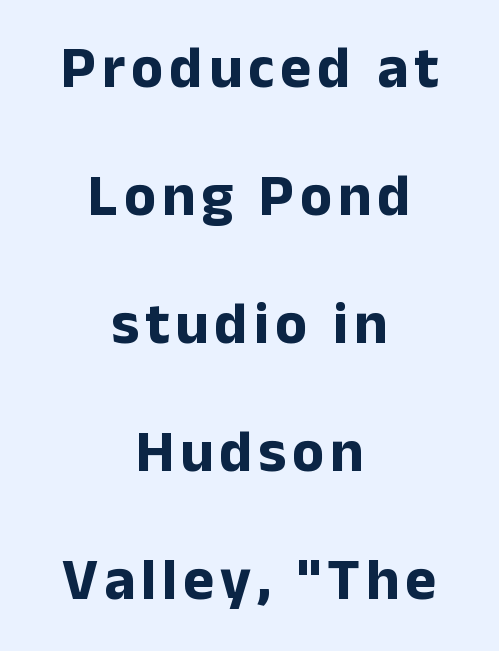
{"serif": "no", "italic": "no", "bold": "yes", "weight": "bold", "width": "normal", "stroke_contrast": "low", "x_height": "medium", "monospaced": "no", "underline": "no", "align": "center", "line_spacing": "loose", "line_spacing_ratio": 2.17, "glyph_px": 59}
